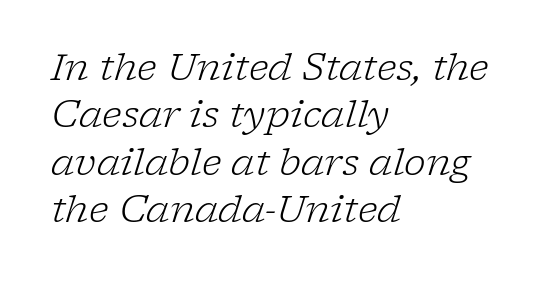
Q: Is the text bold? A: No.
Q: Is the text italic (slanted)? A: Yes, it leans right by about 17 degrees.
Q: Is the typeface a serif or a sans-serif typeface? A: Serif.
Q: Is the text underlined? A: No.
Q: How is the paragraph aligned? A: Left-aligned.
Q: Is the spacing between letters normal or unusually wide? A: Normal.
Q: Is the spacing between lines tight, normal or loose? A: Normal.
Q: Width (condensed, normal, or wide)? A: Normal.
Q: Stroke contrast? A: Low.
Q: x-height? A: Medium.
Q: Monospaced? A: No.
